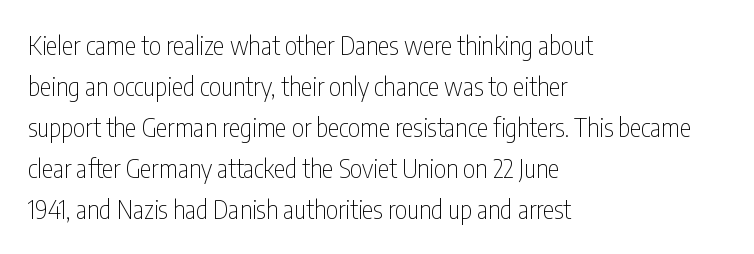
The image shows 26 px text type, upright; set left-aligned, normal line spacing (1.58x), normal letter spacing, not underlined.
